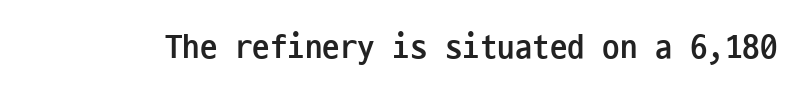
{"serif": "no", "italic": "no", "bold": "yes", "weight": "semibold", "width": "condensed", "stroke_contrast": "low", "x_height": "medium", "monospaced": "yes", "underline": "no", "letter_spacing": "normal", "letter_spacing_em": 0.0, "glyph_px": 35}
